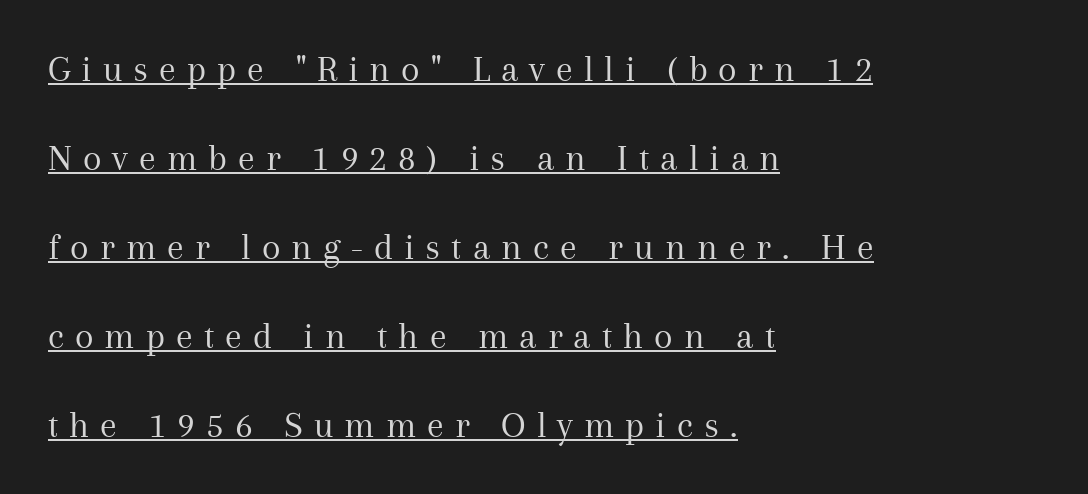
The image shows 38 px regular-weight serif type, upright; set left-aligned, loose line spacing (2.34x), unusually wide letter spacing (+0.29 em), underlined; medium stroke contrast and a medium x-height.
